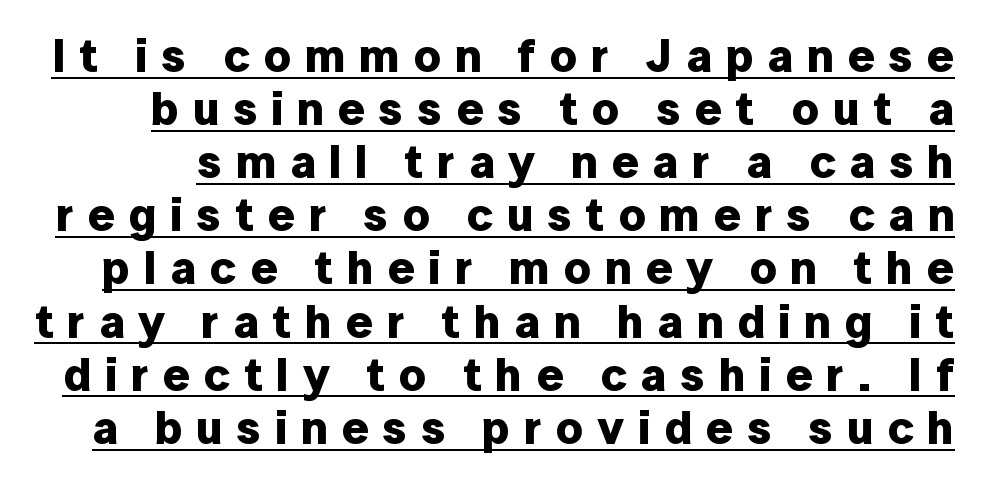
Q: Is the text bold? A: Yes.
Q: Is the text italic (slanted)? A: No, it is upright.
Q: Is the typeface a serif or a sans-serif typeface? A: Sans-serif.
Q: Is the text underlined? A: Yes.
Q: Is the spacing between letters normal or unusually wide? A: Unusually wide.
Q: Is the spacing between lines tight, normal or loose? A: Tight.
Q: Width (condensed, normal, or wide)? A: Normal.
Q: Stroke contrast? A: Low.
Q: x-height? A: Medium.
Q: Monospaced? A: No.
